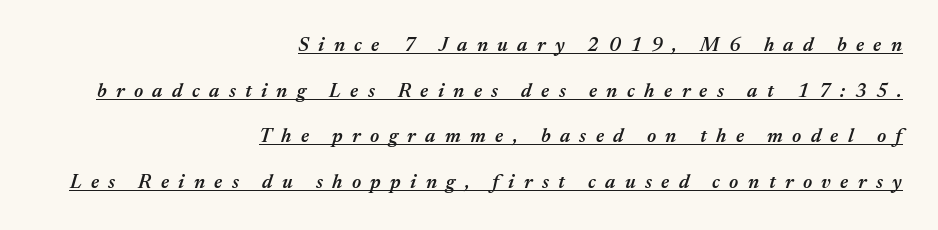
{"italic": "yes", "lean": "right", "slant_degrees": 17, "bold": "semi", "underline": "yes", "align": "right", "line_spacing": "loose", "line_spacing_ratio": 2.28, "letter_spacing": "wide", "letter_spacing_em": 0.47, "glyph_px": 20}
